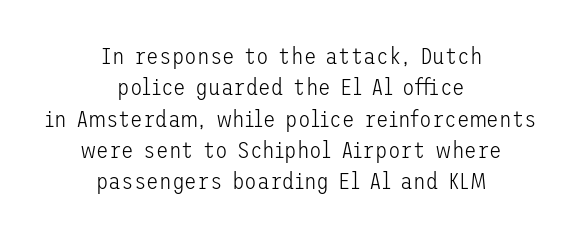
Letters have the restrained weight of plain body copy at most. Italic: no, the glyphs are upright roman. Clear beneath every line of the passage. Summary of vertical rhythm: regular, with standard interline spacing.
